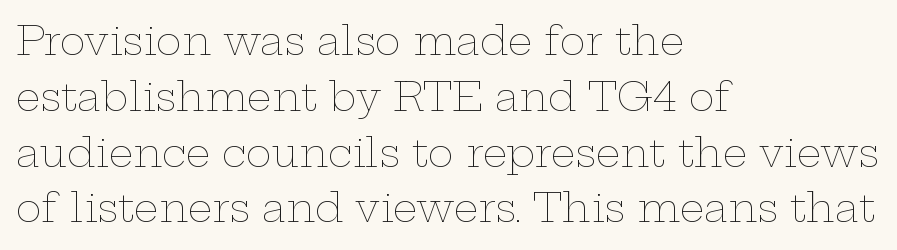
Q: Is the text bold? A: No.
Q: Is the text italic (slanted)? A: No, it is upright.
Q: Is the text underlined? A: No.
Q: How is the paragraph aligned? A: Left-aligned.
Q: Is the spacing between letters normal or unusually wide? A: Normal.
Q: Is the spacing between lines tight, normal or loose? A: Normal.
Q: Width (condensed, normal, or wide)? A: Wide.
Q: Stroke contrast? A: Low.
Q: x-height? A: Medium.
Q: Monospaced? A: No.
